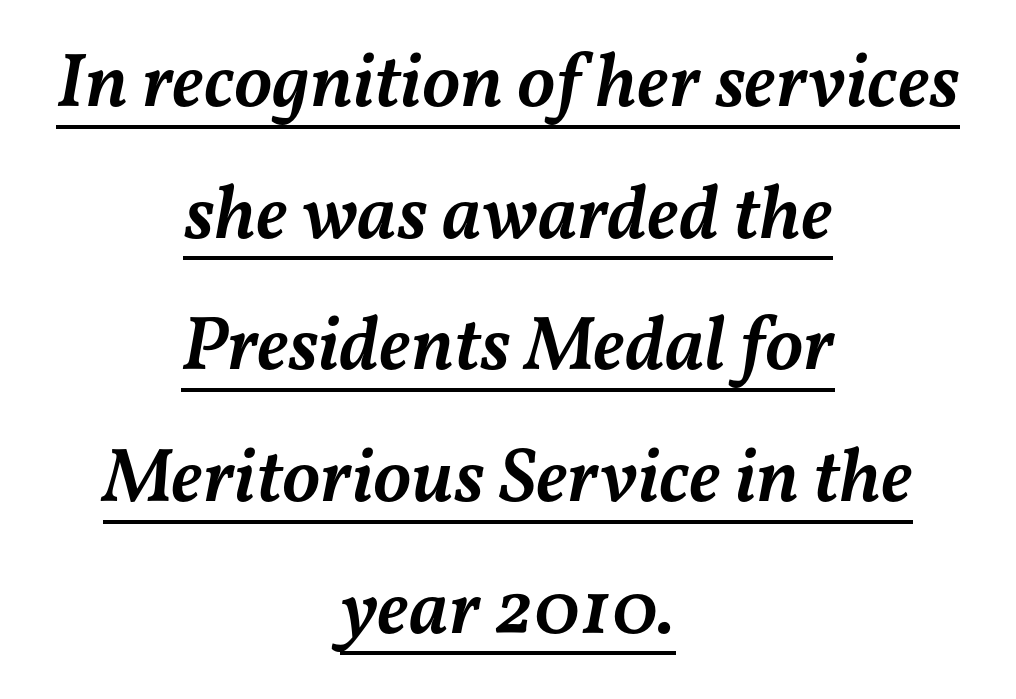
A student would call this center alignment; a typographer would say set centered. Think of a printed novel: that variable character pitch is what you see here. Every letter is mildly thick-stroked: semibold rather than bold. Every word sits above its own underline. Emphasis-style slanted type is in use. Tracking here is standard; glyphs follow each other at the usual distance.
